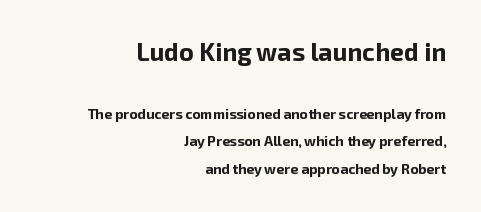
{"italic": "no", "bold": "yes", "underline": "no", "align": "right", "line_spacing": "loose", "line_spacing_ratio": 1.96, "letter_spacing": "normal", "letter_spacing_em": 0.0, "larger_block": "first", "size_ratio": 1.79, "glyph_px": 25}
